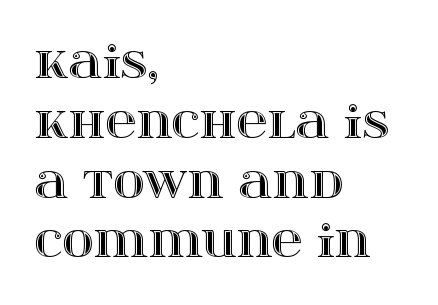
Q: Is the text italic (slanted)? A: No, it is upright.
Q: Is the text underlined? A: No.
Q: How is the paragraph aligned? A: Left-aligned.
Q: Is the spacing between letters normal or unusually wide? A: Normal.
Q: Is the spacing between lines tight, normal or loose? A: Normal.
Q: Width (condensed, normal, or wide)? A: Wide.
Q: x-height? A: Large.
Q: Monospaced? A: No.
